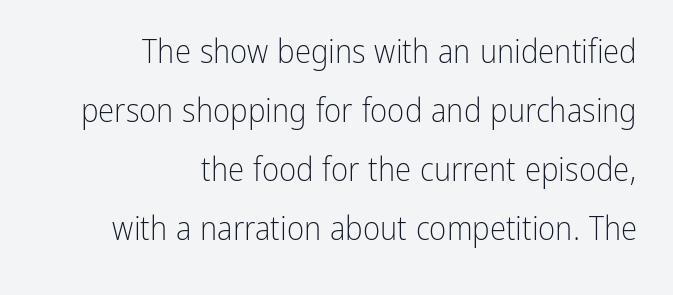
The image shows 33 px light, condensed sans-serif type, upright; set right-aligned, line spacing 1.79x, normal letter spacing, not underlined; low stroke contrast and a medium x-height.
